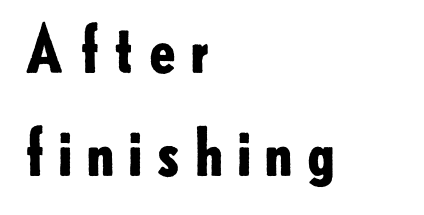
The image shows 64 px bold sans-serif type, upright; set left-aligned, normal line spacing (1.61x), not underlined; low stroke contrast and a small x-height.
